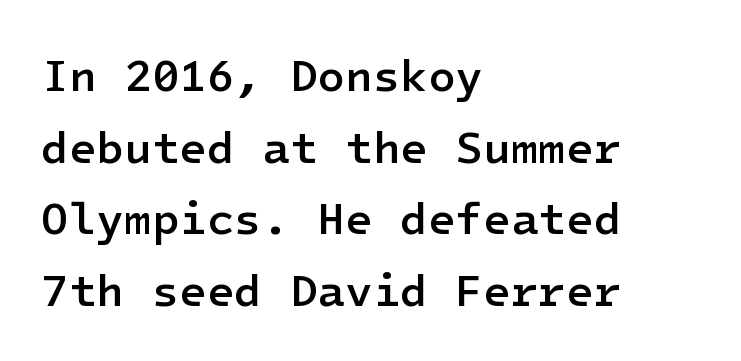
Leftover space on each line is placed entirely after the last word. Typographically, this falls in the sans-serif category. Rule under the text: the space is simply empty. A somewhat darkened texture: the type is semibold rather than bold. The lines sit at an ordinary, default distance from one another. These lines were composed using upright roman letters.
